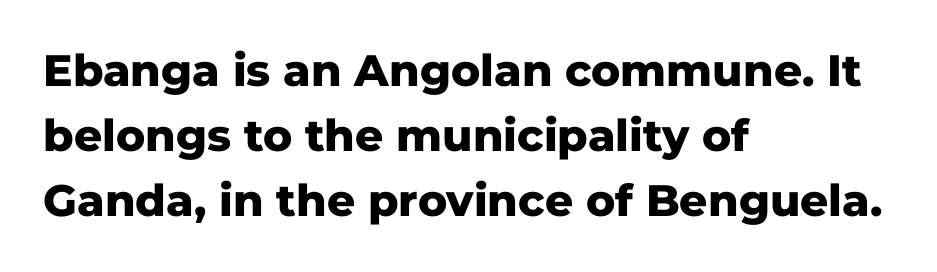
Posture: upright roman. Is the letter spacing exaggerated? No — it looks like the ordinary default. Do the characters align in a grid? No, the font is proportional. Descenders hang freely into open space.
